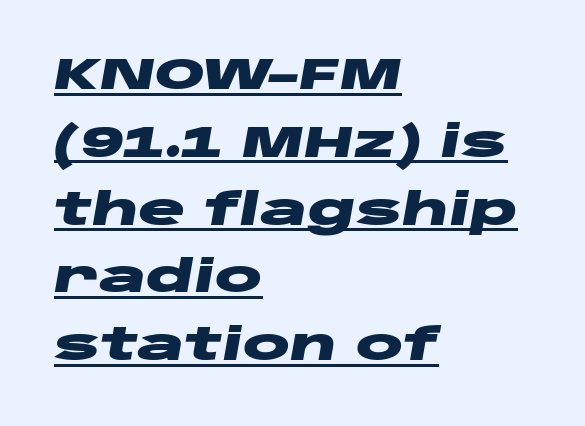
Q: Is the text bold? A: Yes.
Q: Is the text italic (slanted)? A: Yes, it leans right by about 10 degrees.
Q: Is the text underlined? A: Yes.
Q: How is the paragraph aligned? A: Left-aligned.
Q: Is the spacing between letters normal or unusually wide? A: Normal.
Q: Is the spacing between lines tight, normal or loose? A: Normal.
Q: Width (condensed, normal, or wide)? A: Wide.
Q: Stroke contrast? A: Low.
Q: x-height? A: Large.
Q: Monospaced? A: No.
